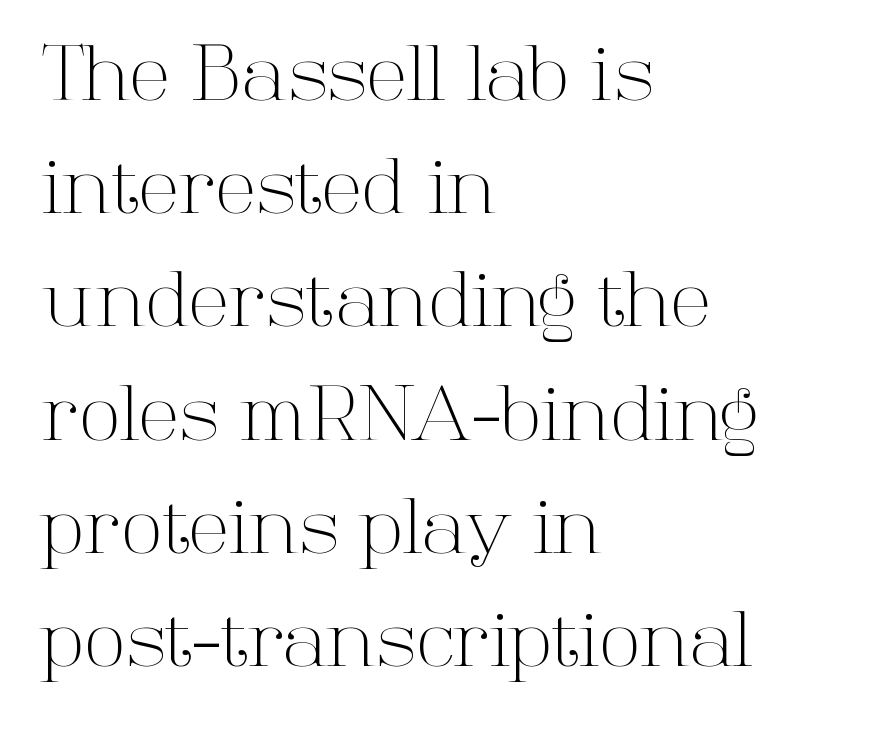
Q: Is the text bold? A: No.
Q: Is the text italic (slanted)? A: No, it is upright.
Q: Is the typeface a serif or a sans-serif typeface? A: Serif.
Q: Is the text underlined? A: No.
Q: How is the paragraph aligned? A: Left-aligned.
Q: Is the spacing between letters normal or unusually wide? A: Normal.
Q: Is the spacing between lines tight, normal or loose? A: Normal.
Q: Width (condensed, normal, or wide)? A: Normal.
Q: Stroke contrast? A: High.
Q: x-height? A: Medium.
Q: Monospaced? A: No.
